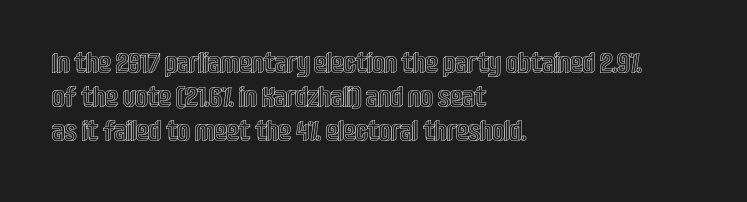
Q: Is the text italic (slanted)? A: No, it is upright.
Q: Is the text underlined? A: No.
Q: How is the paragraph aligned? A: Left-aligned.
Q: Is the spacing between letters normal or unusually wide? A: Normal.
Q: Width (condensed, normal, or wide)? A: Condensed.
Q: x-height? A: Large.
Q: Monospaced? A: No.
